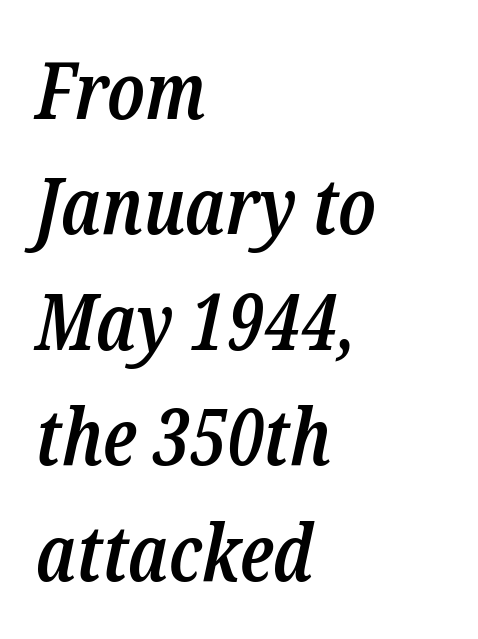
The image shows 78 px semibold, condensed serif type, italic (leaning right); set left-aligned, normal line spacing (1.48x), normal letter spacing, not underlined; low stroke contrast and a medium x-height.
